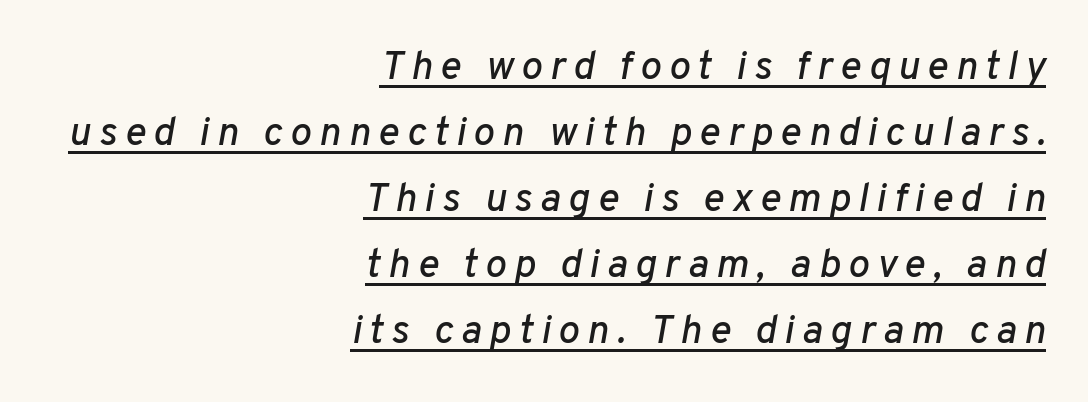
The image shows 40 px text type, italic (leaning right); set right-aligned, normal line spacing (1.65x), underlined; low stroke contrast and a medium x-height.
